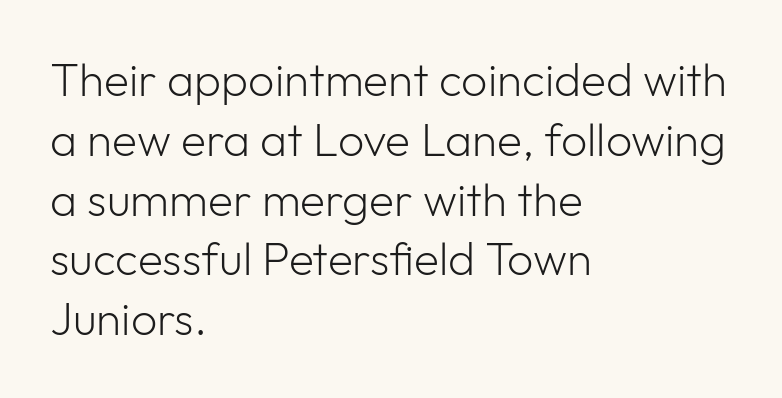
The image shows 46 px light sans-serif type, upright; set left-aligned, normal line spacing (1.3x), normal letter spacing, not underlined; low stroke contrast and a medium x-height.
